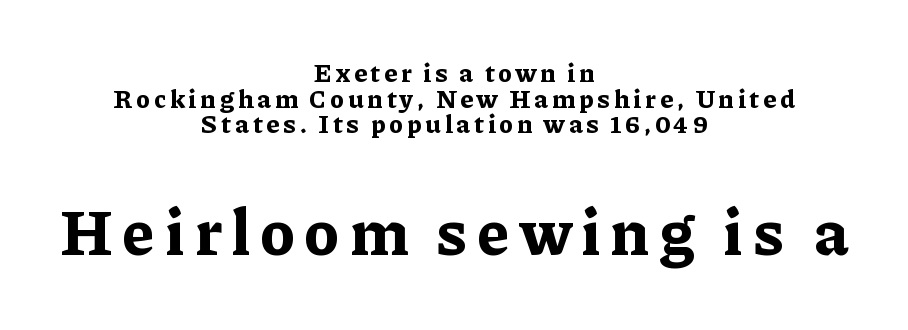
Decoration check: the copy has no underline. Every letter is thick-stroked: bold, no question. In terms of posture, this sample is upright. The text block is weighted toward neither margin, spreading evenly from the middle. The font family rendered here belongs to the serif group. Size contrast runs from small at the top to large at the bottom.
